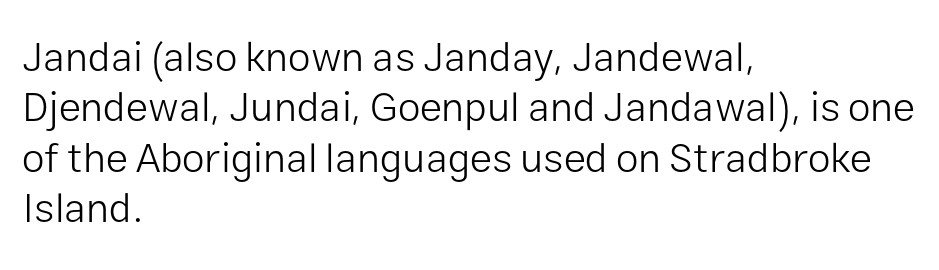
The image shows 41 px light sans-serif type, upright; set left-aligned, line spacing 1.23x, normal letter spacing, not underlined; low stroke contrast and a medium x-height.
